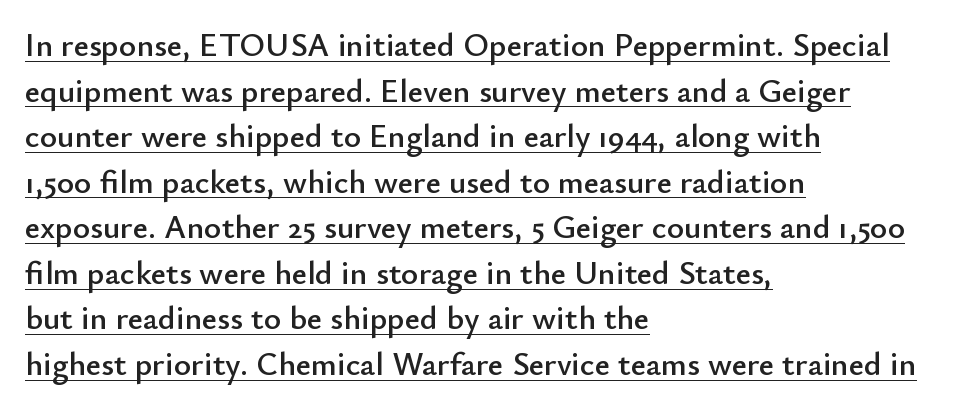
{"serif": "no", "italic": "no", "width": "normal", "stroke_contrast": "low", "x_height": "small", "monospaced": "no", "underline": "yes", "align": "left", "line_spacing": "normal", "line_spacing_ratio": 1.38, "letter_spacing": "normal", "letter_spacing_em": 0.0, "glyph_px": 33}
